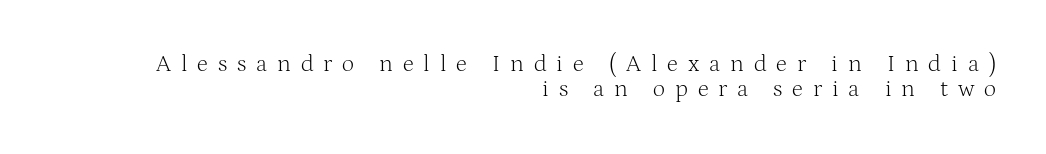
The image shows 24 px text type, upright; set right-aligned, tight line spacing (1.05x), unusually wide letter spacing (+0.41 em), not underlined.
